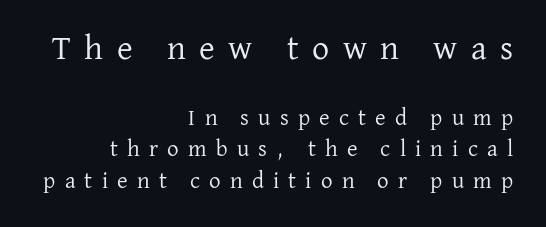
Q: Is the text bold? A: No.
Q: Is the text italic (slanted)? A: No, it is upright.
Q: Is the typeface a serif or a sans-serif typeface? A: Serif.
Q: Is the text underlined? A: No.
Q: How is the paragraph aligned? A: Right-aligned.
Q: Is the spacing between letters normal or unusually wide? A: Unusually wide.
Q: Is the spacing between lines tight, normal or loose? A: Normal.
Q: Which block of text is set in a larger size, the first (top) or the second (bottom)? A: The first (top) one.
Q: Width (condensed, normal, or wide)? A: Normal.
Q: Stroke contrast? A: Low.
Q: x-height? A: Medium.
Q: Monospaced? A: No.
